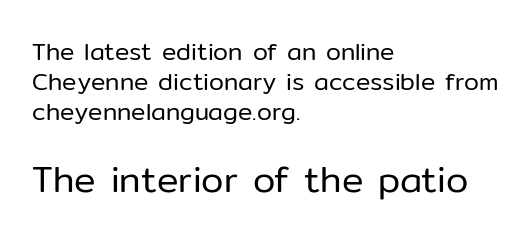
{"serif": "no", "italic": "no", "bold": "no", "weight": "regular", "width": "normal", "stroke_contrast": "low", "x_height": "medium", "monospaced": "no", "underline": "no", "align": "left", "line_spacing_ratio": 1.24, "letter_spacing": "normal", "letter_spacing_em": 0.0, "larger_block": "second", "size_ratio": 1.5, "glyph_px": 36}
